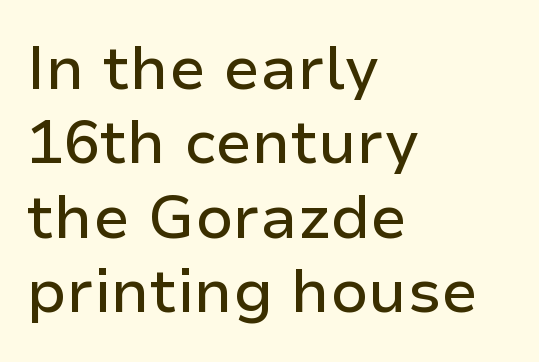
Grotesque or geometric, the face here clearly has no serifs. These lines were composed using upright roman letters. Character widths vary here, with narrow letters taking less room than wide ones. Layout note: lines flush left.
